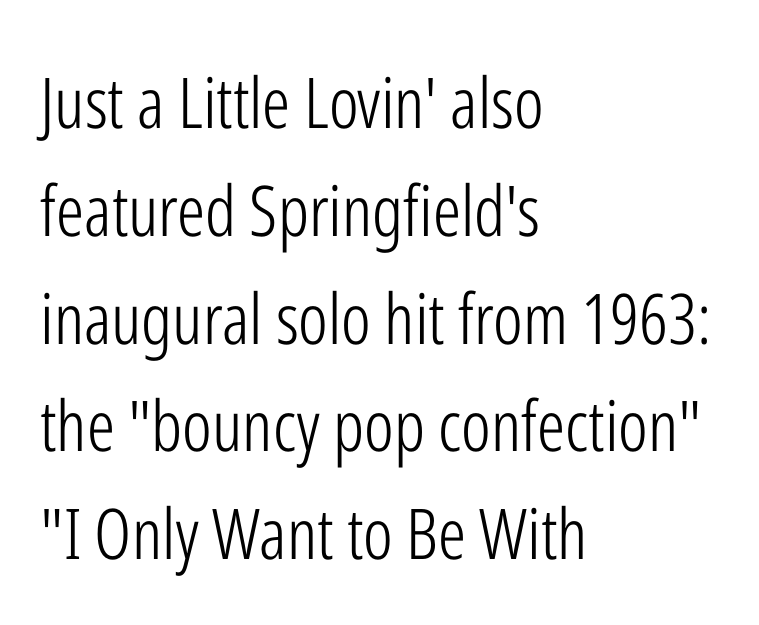
Serif or sans? Sans — the stroke terminals are bare. The face looks like a standard text weight, possibly lighter. The compositor pushed each line to the left boundary. Varying glyph widths throughout — classic text-font behaviour. The baseline area is clear.
